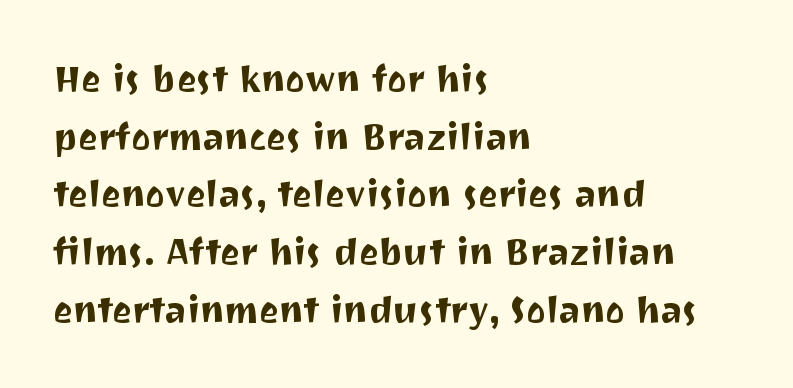
The image shows 37 px sans-serif type, upright; set left-aligned, normal line spacing (1.56x), normal letter spacing, not underlined; medium stroke contrast and a medium x-height.
